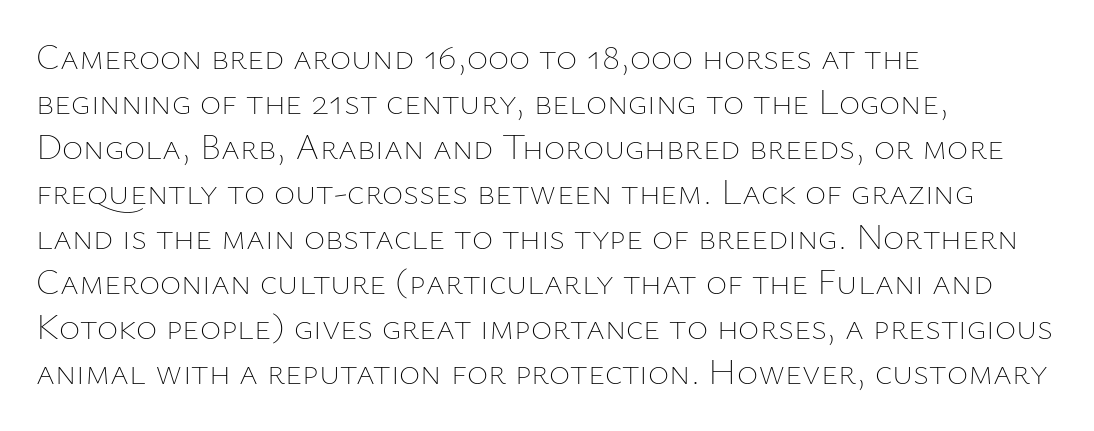
The image shows 36 px thin type, upright; set left-aligned, normal line spacing (1.25x), normal letter spacing, not underlined; low stroke contrast and a medium x-height.
